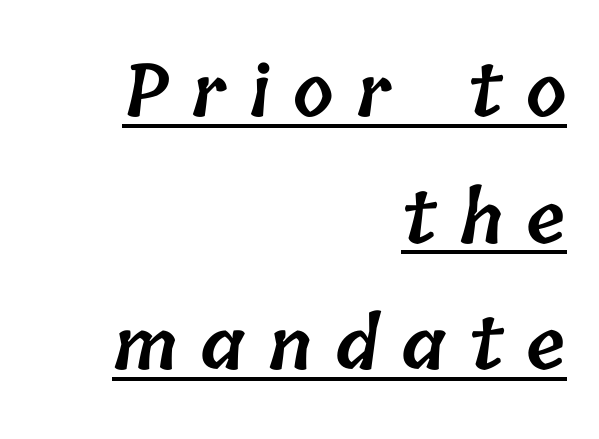
The image shows 72 px semibold type; set right-aligned, line spacing 1.76x, unusually wide letter spacing (+0.32 em), underlined; low stroke contrast and a medium x-height.
